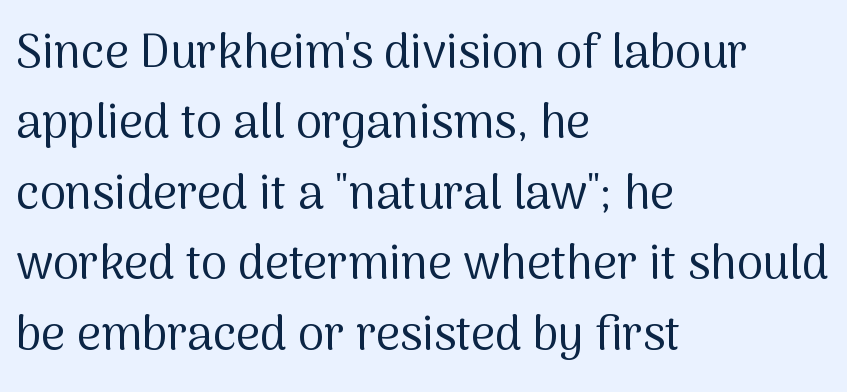
{"serif": "no", "italic": "no", "bold": "no", "weight": "regular", "width": "normal", "stroke_contrast": "medium", "x_height": "medium", "monospaced": "no", "underline": "no", "align": "left", "line_spacing": "normal", "line_spacing_ratio": 1.5, "letter_spacing": "normal", "letter_spacing_em": 0.0, "glyph_px": 47}
